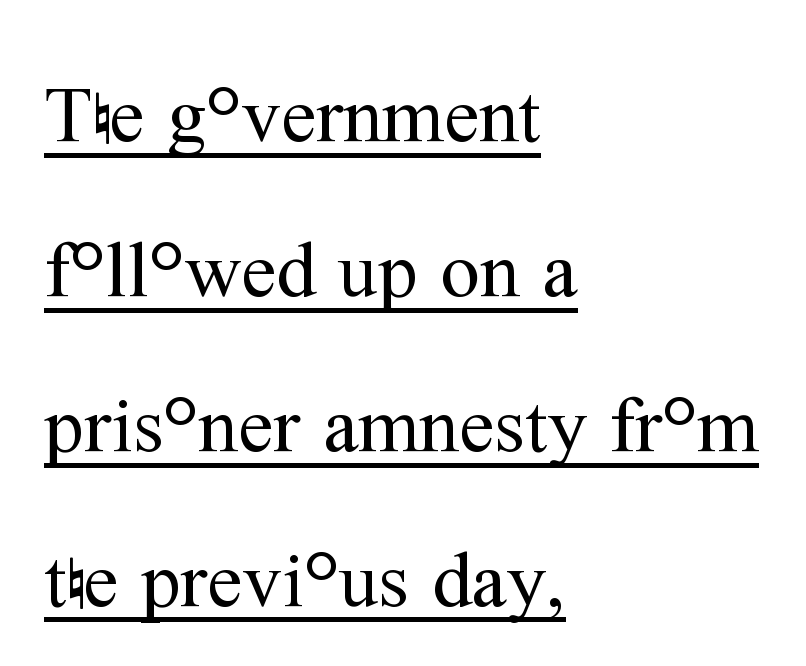
Q: Is the text bold? A: No.
Q: Is the text italic (slanted)? A: No, it is upright.
Q: Is the typeface a serif or a sans-serif typeface? A: Serif.
Q: Is the text underlined? A: Yes.
Q: How is the paragraph aligned? A: Left-aligned.
Q: Is the spacing between letters normal or unusually wide? A: Normal.
Q: Is the spacing between lines tight, normal or loose? A: Loose.
Q: Width (condensed, normal, or wide)? A: Normal.
Q: Stroke contrast? A: Medium.
Q: x-height? A: Medium.
Q: Monospaced? A: No.
